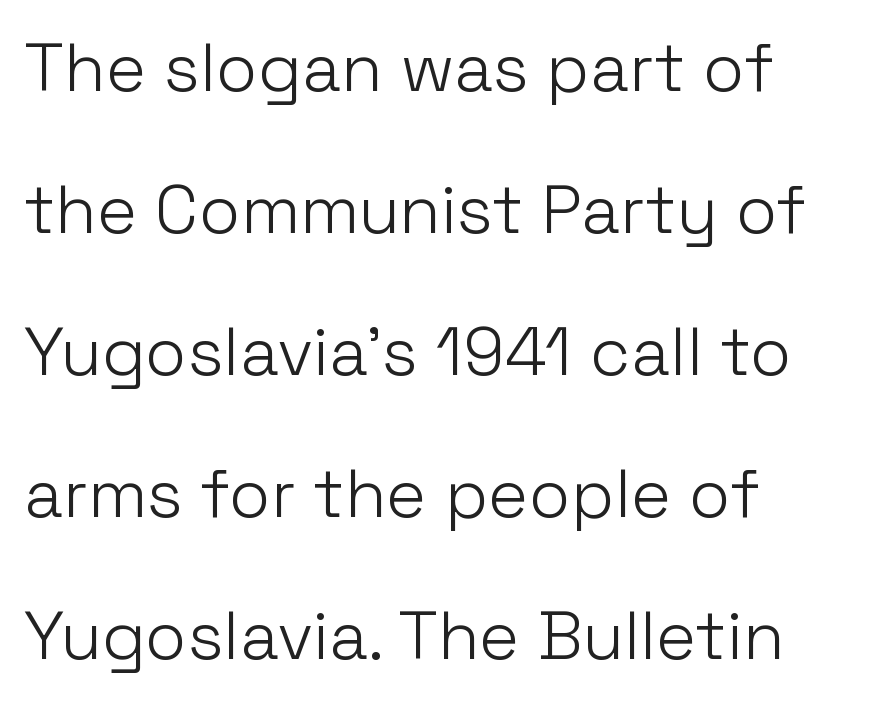
Students, observe: this is what heavily led, spacious text looks like. If you drew a line through each stem, it would be perfectly vertical. The space beneath each line is pristine and unruled. Is this a fixed-width face? No — the glyphs have proportional, varying widths. Serifs: no, the terminals of the letterforms are clean.
